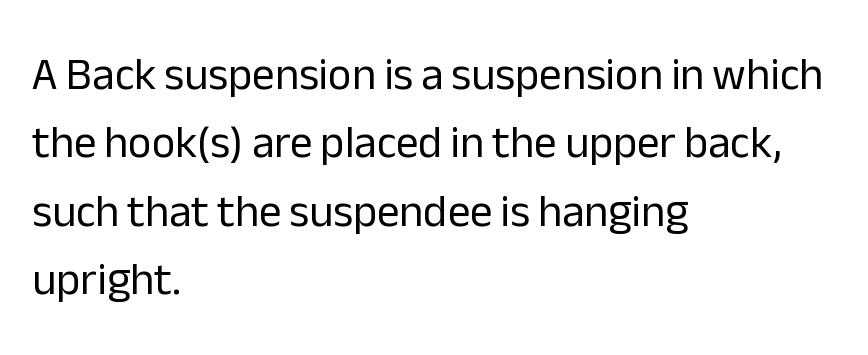
{"serif": "no", "italic": "no", "bold": "no", "weight": "regular", "width": "normal", "stroke_contrast": "low", "x_height": "medium", "monospaced": "no", "underline": "no", "align": "left", "line_spacing": "normal", "line_spacing_ratio": 1.52, "letter_spacing": "normal", "letter_spacing_em": 0.0, "glyph_px": 45}
